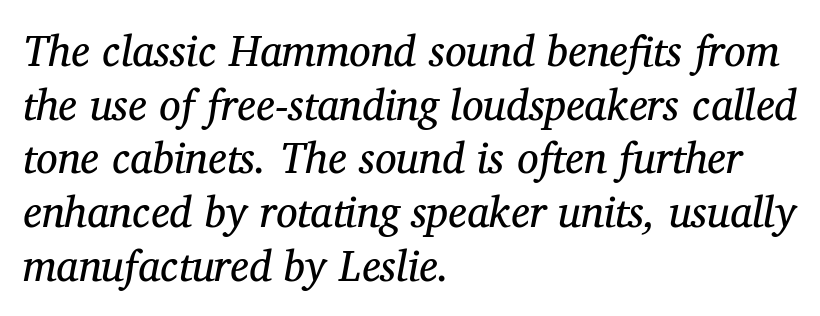
Q: Is the text bold? A: No.
Q: Is the text italic (slanted)? A: Yes, it leans right by about 12 degrees.
Q: Is the typeface a serif or a sans-serif typeface? A: Serif.
Q: Is the text underlined? A: No.
Q: How is the paragraph aligned? A: Left-aligned.
Q: Is the spacing between letters normal or unusually wide? A: Normal.
Q: Is the spacing between lines tight, normal or loose? A: Normal.
Q: Width (condensed, normal, or wide)? A: Normal.
Q: Stroke contrast? A: Medium.
Q: x-height? A: Medium.
Q: Monospaced? A: No.
